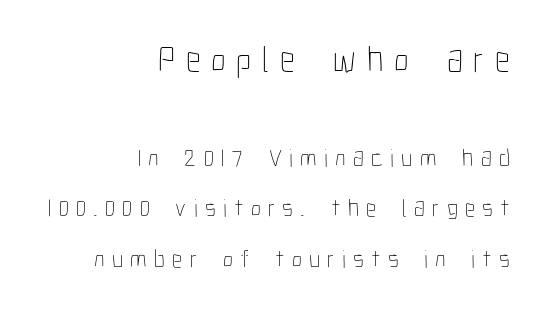
Q: Is the text bold? A: No.
Q: Is the text italic (slanted)? A: No, it is upright.
Q: Is the text underlined? A: No.
Q: How is the paragraph aligned? A: Right-aligned.
Q: Is the spacing between letters normal or unusually wide? A: Unusually wide.
Q: Is the spacing between lines tight, normal or loose? A: Loose.
Q: Which block of text is set in a larger size, the first (top) or the second (bottom)? A: The first (top) one.
Q: Width (condensed, normal, or wide)? A: Condensed.
Q: Stroke contrast? A: Low.
Q: x-height? A: Medium.
Q: Monospaced? A: No.
